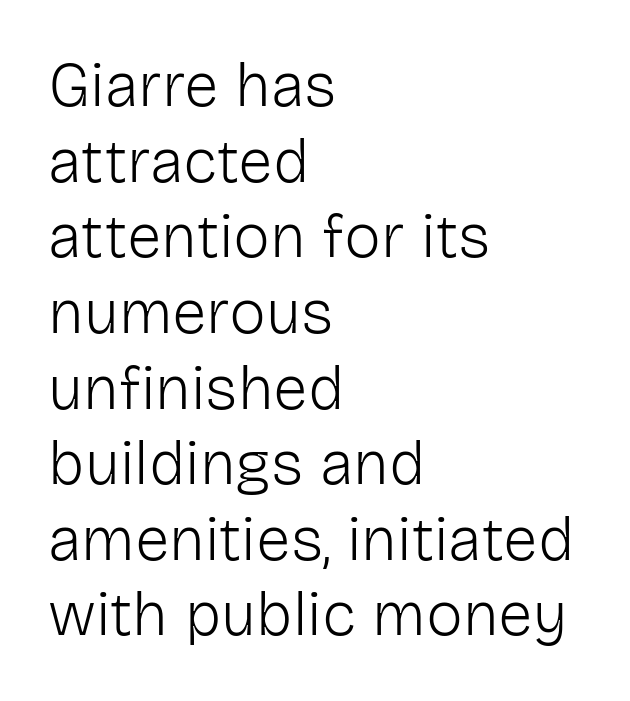
These lines are rendered in a variable-pitch font. Leftover space on each line is placed entirely after the last word. Font category for this specimen: sans-serif. Descenders are the only things crossing below the line.
